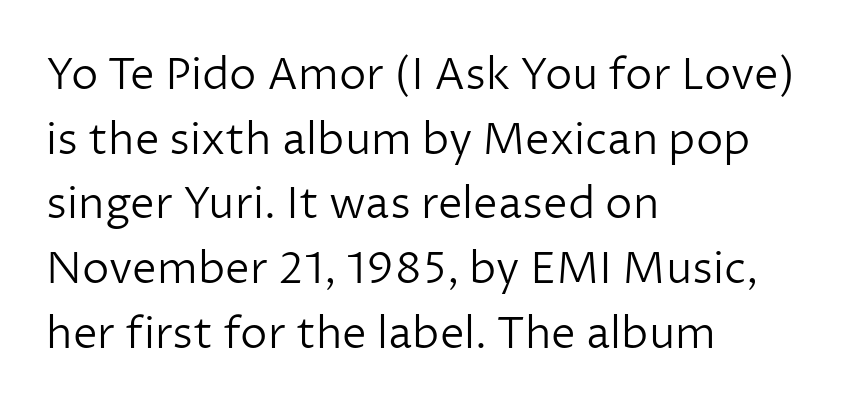
Students, note that the glyphs here touch the page at normal intervals. Compared with a centered layout, this one pins lines to the left instead. This block has exactly the height ordinary leading produces. The glyphs in this specimen are sans serif. Tall strokes in this sample are plumb rather than angled. Think of a printed novel: that variable character pitch is what you see here.
